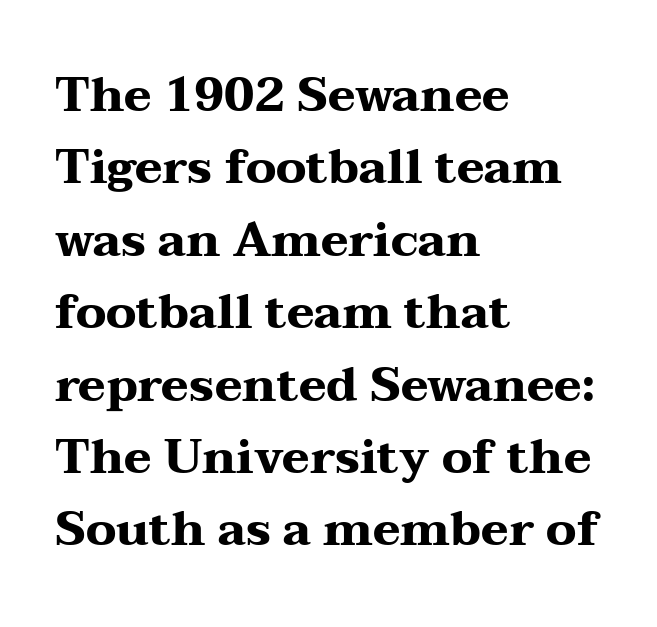
One-word summary of the alignment: left. Nobody touched the tracking dial on this one. Proportional: the letters do not fall into vertical columns. Unmarked baselines from the first word to the last.
